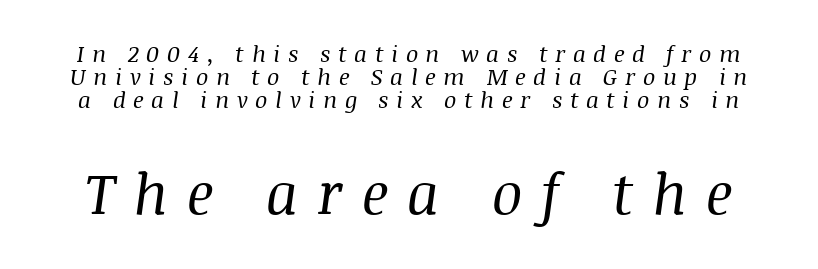
Q: Is the text bold? A: No.
Q: Is the text italic (slanted)? A: Yes, it leans right by about 8 degrees.
Q: Is the typeface a serif or a sans-serif typeface? A: Serif.
Q: Is the text underlined? A: No.
Q: Is the spacing between letters normal or unusually wide? A: Unusually wide.
Q: Is the spacing between lines tight, normal or loose? A: Tight.
Q: Which block of text is set in a larger size, the first (top) or the second (bottom)? A: The second (bottom) one.
Q: Width (condensed, normal, or wide)? A: Normal.
Q: Stroke contrast? A: Medium.
Q: x-height? A: Large.
Q: Monospaced? A: No.
